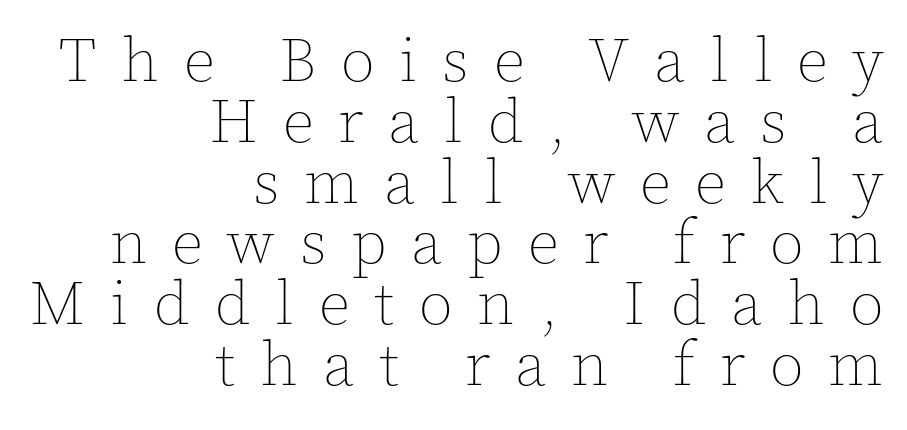
The image shows 62 px thin type, upright; set right-aligned, tight line spacing (0.98x), unusually wide letter spacing (+0.4 em), not underlined; a medium x-height.
